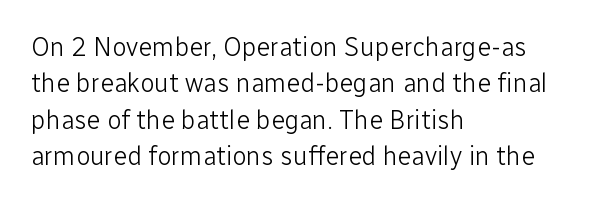
The image shows 26 px text type, upright; set left-aligned, normal line spacing (1.4x), normal letter spacing, not underlined.
